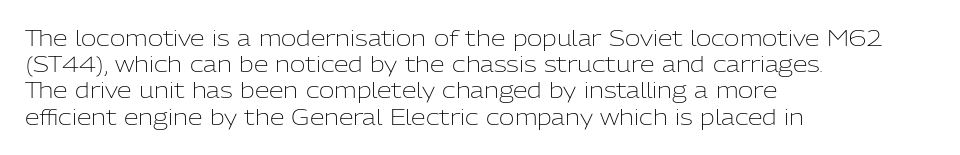
The image shows 21 px text type, upright; set left-aligned, normal line spacing (1.25x), normal letter spacing, not underlined.
